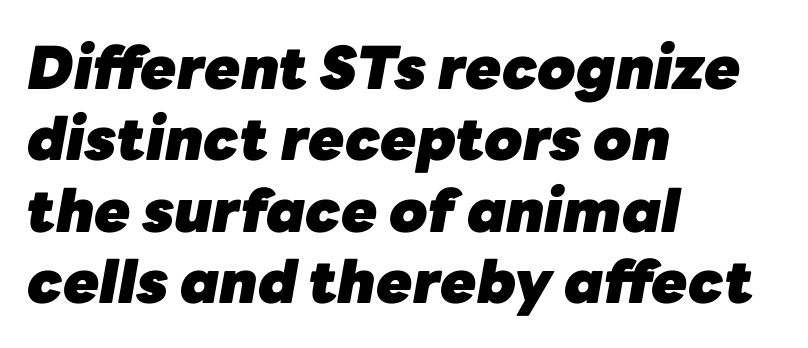
{"italic": "yes", "lean": "right", "slant_degrees": 10, "bold": "yes", "weight": "heavy", "width": "normal", "stroke_contrast": "low", "x_height": "medium", "monospaced": "no", "underline": "no", "align": "left", "line_spacing_ratio": 1.21, "letter_spacing": "normal", "letter_spacing_em": 0.0, "glyph_px": 59}
